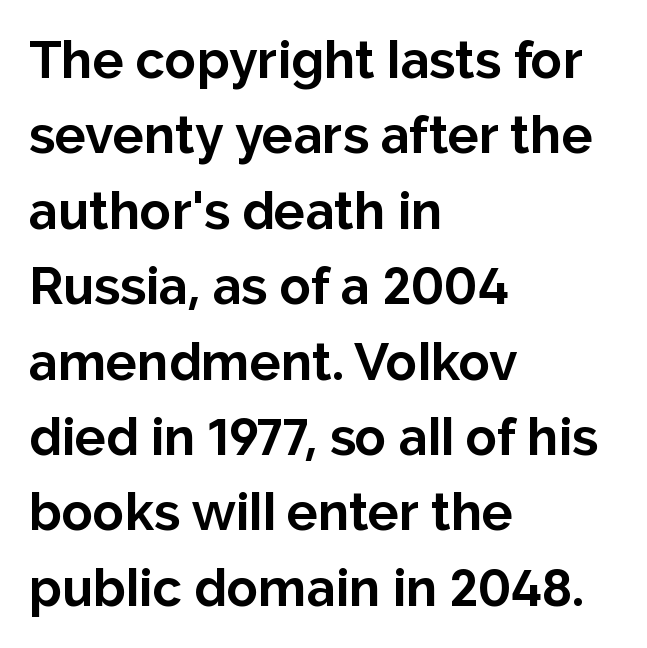
{"serif": "no", "italic": "no", "bold": "yes", "weight": "bold", "width": "normal", "stroke_contrast": "low", "x_height": "medium", "monospaced": "no", "underline": "no", "align": "left", "line_spacing": "normal", "line_spacing_ratio": 1.45, "letter_spacing": "normal", "letter_spacing_em": 0.0, "glyph_px": 52}
